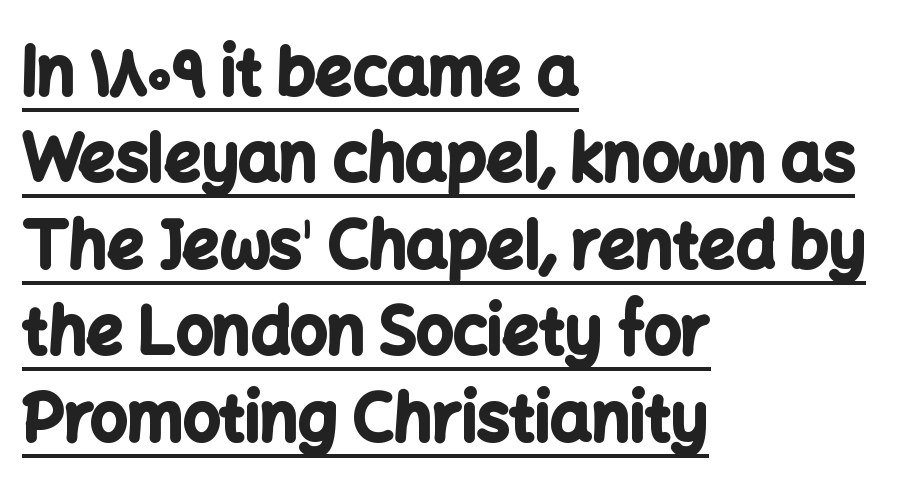
Q: Is the text bold? A: Yes.
Q: Is the text italic (slanted)? A: No, it is upright.
Q: Is the typeface a serif or a sans-serif typeface? A: Sans-serif.
Q: Is the text underlined? A: Yes.
Q: How is the paragraph aligned? A: Left-aligned.
Q: Is the spacing between letters normal or unusually wide? A: Normal.
Q: Is the spacing between lines tight, normal or loose? A: Normal.
Q: Width (condensed, normal, or wide)? A: Normal.
Q: Stroke contrast? A: Low.
Q: x-height? A: Medium.
Q: Monospaced? A: No.
